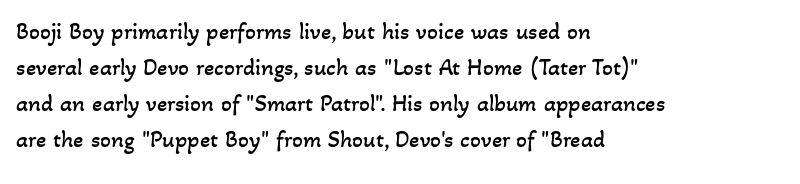
The characters are drawn with everyday or finer stroke widths. This sample is left-justified, so line endings fall wherever the words run out. Successive baselines arrive at the customary interval. Short note: letters normally spaced.
